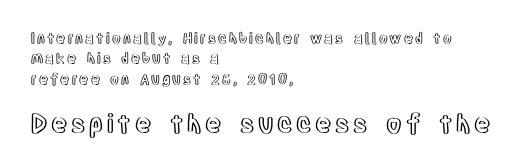
{"italic": "no", "underline": "no", "align": "left", "line_spacing": "normal", "line_spacing_ratio": 1.45, "larger_block": "second", "size_ratio": 1.79, "glyph_px": 25}
